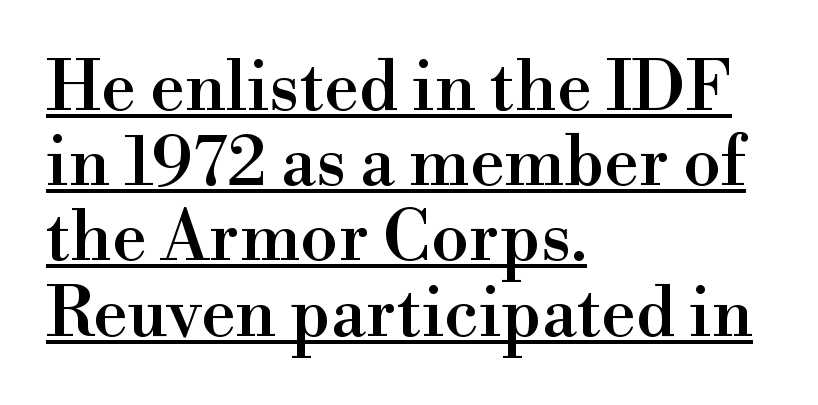
The image shows 69 px serif type, upright; set left-aligned, tight line spacing (1.09x), normal letter spacing, underlined; a small x-height.
